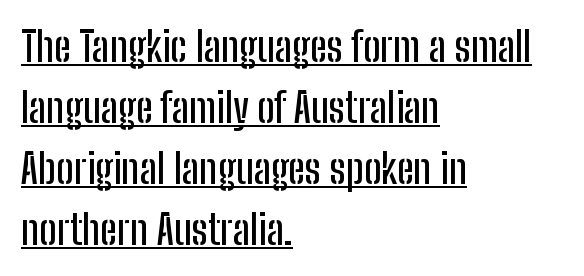
{"serif": "no", "italic": "no", "width": "condensed", "stroke_contrast": "low", "x_height": "medium", "monospaced": "no", "underline": "yes", "align": "left", "line_spacing": "normal", "line_spacing_ratio": 1.49, "letter_spacing": "normal", "letter_spacing_em": 0.0, "glyph_px": 41}
